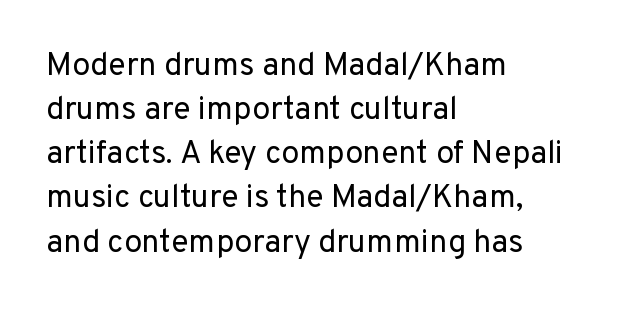
Words appear dense and cohesive because spacing is normal. Bold? No — there's no thickening of the strokes. Ordinary non-slanted type is in use. A typesetter would call this leading conventional body-copy spacing. The passage shown is typed in a proportional face where columns would drift. Type style note: lacks serifs.
